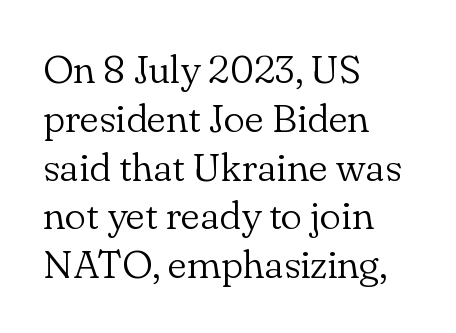
Layout note: lines flush left. The passage shown has conventional tracking throughout. In terms of posture, this sample is upright. Little horizontal feet cap the strokes, marking this as serif type.
